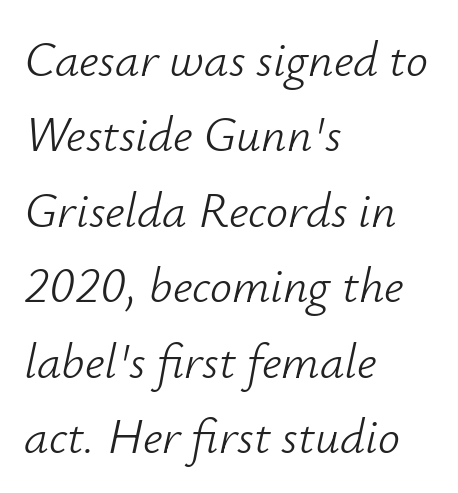
Q: Is the text bold? A: No.
Q: Is the text italic (slanted)? A: Yes, it leans right by about 12 degrees.
Q: Is the text underlined? A: No.
Q: How is the paragraph aligned? A: Left-aligned.
Q: Is the spacing between letters normal or unusually wide? A: Normal.
Q: Is the spacing between lines tight, normal or loose? A: Normal.
Q: Width (condensed, normal, or wide)? A: Normal.
Q: Stroke contrast? A: Low.
Q: x-height? A: Small.
Q: Monospaced? A: No.
